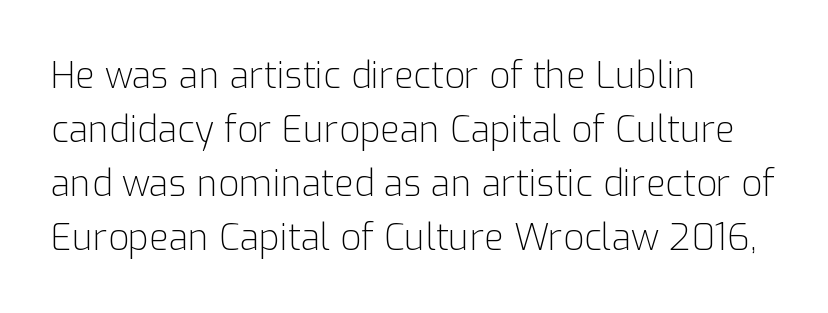
The image shows 36 px light sans-serif type, upright; set left-aligned, normal line spacing (1.5x), normal letter spacing, not underlined; low stroke contrast and a medium x-height.
